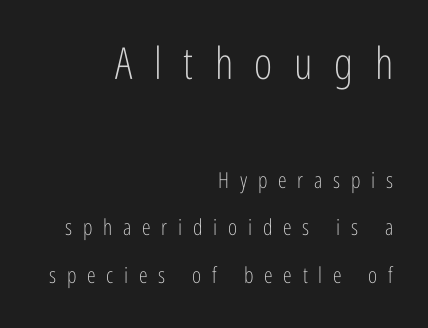
Q: Is the text bold? A: No.
Q: Is the text italic (slanted)? A: No, it is upright.
Q: Is the typeface a serif or a sans-serif typeface? A: Sans-serif.
Q: Is the text underlined? A: No.
Q: How is the paragraph aligned? A: Right-aligned.
Q: Is the spacing between letters normal or unusually wide? A: Unusually wide.
Q: Is the spacing between lines tight, normal or loose? A: Loose.
Q: Which block of text is set in a larger size, the first (top) or the second (bottom)? A: The first (top) one.
Q: Width (condensed, normal, or wide)? A: Condensed.
Q: Stroke contrast? A: Low.
Q: x-height? A: Medium.
Q: Monospaced? A: No.
